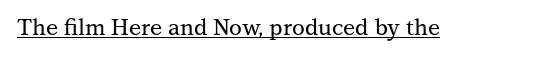
{"italic": "no", "underline": "yes", "letter_spacing": "normal", "letter_spacing_em": 0.0, "glyph_px": 22}
